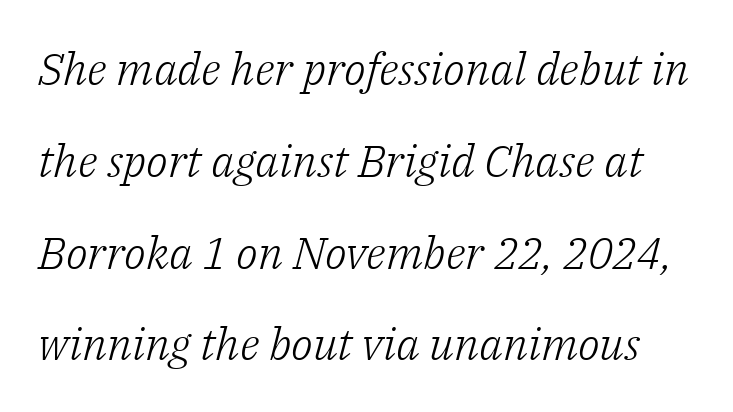
{"serif": "yes", "italic": "yes", "lean": "right", "slant_degrees": 14, "bold": "no", "weight": "light", "width": "normal", "stroke_contrast": "low", "x_height": "medium", "monospaced": "no", "underline": "no", "line_spacing": "loose", "line_spacing_ratio": 2.04, "letter_spacing": "normal", "letter_spacing_em": 0.0, "glyph_px": 45}
